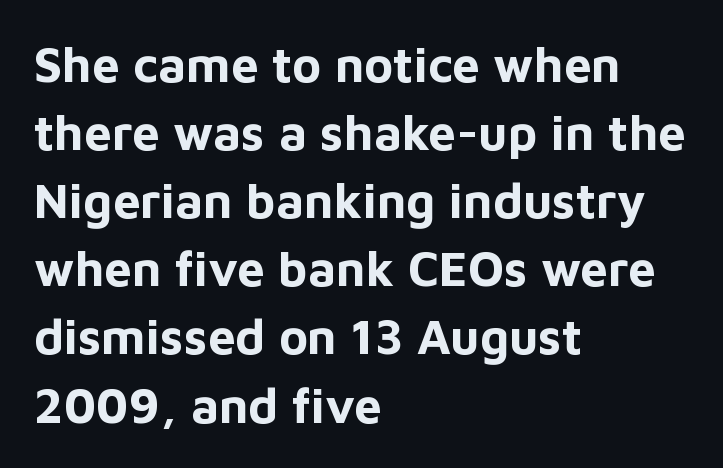
{"serif": "no", "italic": "no", "bold": "yes", "weight": "bold", "width": "normal", "stroke_contrast": "low", "x_height": "medium", "monospaced": "no", "underline": "no", "align": "left", "line_spacing": "normal", "line_spacing_ratio": 1.39, "letter_spacing": "normal", "letter_spacing_em": 0.0, "glyph_px": 49}
